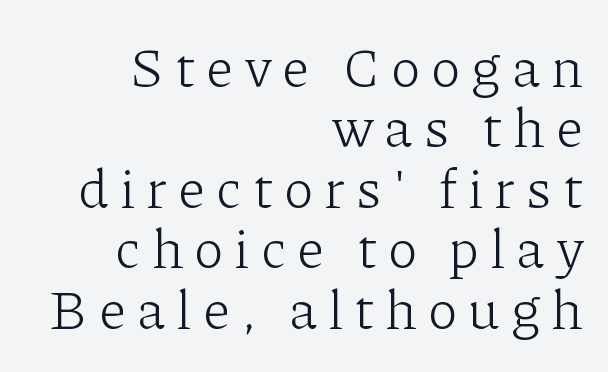
Q: Is the text bold? A: No.
Q: Is the text italic (slanted)? A: No, it is upright.
Q: Is the typeface a serif or a sans-serif typeface? A: Serif.
Q: Is the text underlined? A: No.
Q: How is the paragraph aligned? A: Right-aligned.
Q: Is the spacing between letters normal or unusually wide? A: Unusually wide.
Q: Is the spacing between lines tight, normal or loose? A: Tight.
Q: Width (condensed, normal, or wide)? A: Normal.
Q: Stroke contrast? A: Low.
Q: x-height? A: Medium.
Q: Monospaced? A: No.
